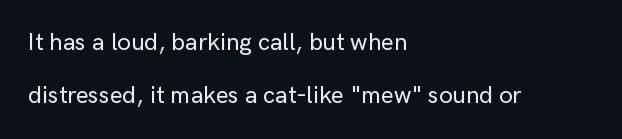
Q: Is the text italic (slanted)? A: No, it is upright.
Q: Is the text underlined? A: No.
Q: How is the paragraph aligned? A: Left-aligned.
Q: Is the spacing between letters normal or unusually wide? A: Normal.
Q: Is the spacing between lines tight, normal or loose? A: Loose.
